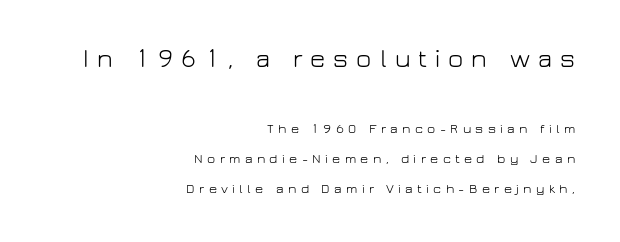
{"italic": "no", "bold": "no", "underline": "no", "align": "right", "line_spacing": "loose", "line_spacing_ratio": 2.13, "letter_spacing": "wide", "letter_spacing_em": 0.31, "larger_block": "first", "size_ratio": 1.86, "glyph_px": 26}
